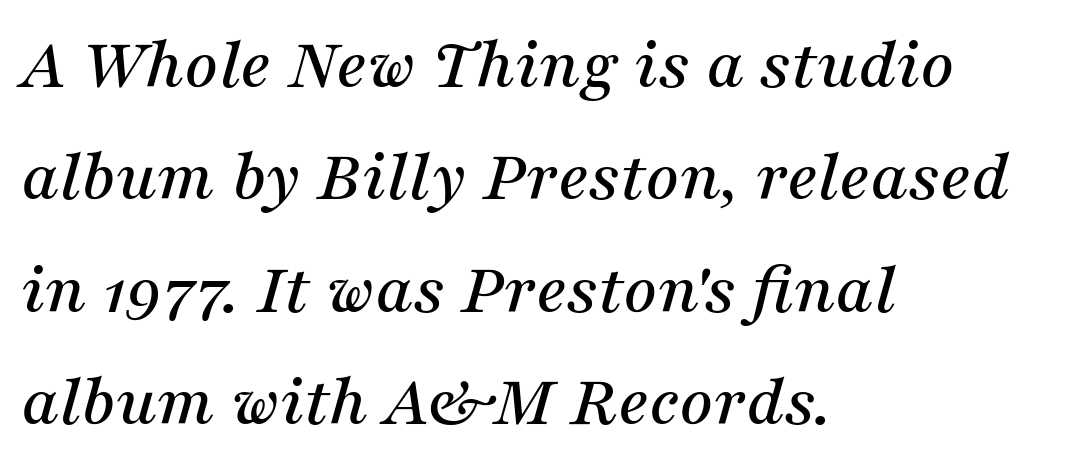
{"serif": "yes", "italic": "yes", "lean": "right", "slant_degrees": 16, "width": "normal", "stroke_contrast": "medium", "x_height": "medium", "monospaced": "no", "underline": "no", "align": "left", "line_spacing": "normal", "line_spacing_ratio": 1.52, "letter_spacing": "normal", "letter_spacing_em": 0.0, "glyph_px": 74}
